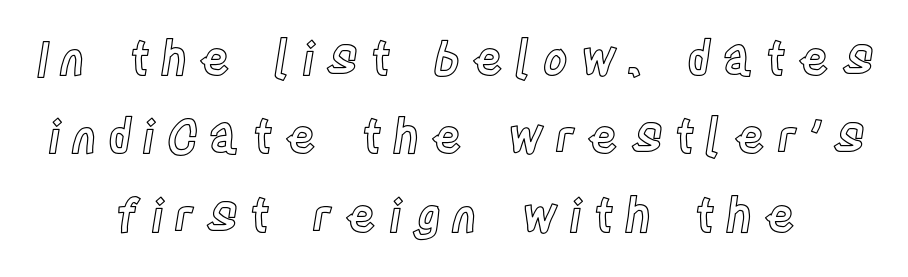
Q: Is the text italic (slanted)? A: Yes.
Q: Is the text underlined? A: No.
Q: How is the paragraph aligned? A: Centered.
Q: Is the spacing between letters normal or unusually wide? A: Unusually wide.
Q: Is the spacing between lines tight, normal or loose? A: Normal.
Q: Width (condensed, normal, or wide)? A: Condensed.
Q: x-height? A: Large.
Q: Monospaced? A: No.
